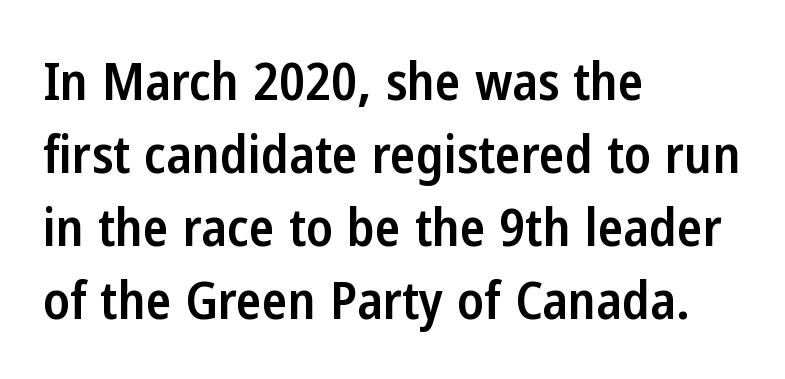
A semibold gives these letters moderate extra thickness, short of bold. A typesetter would call this leading conventional body-copy spacing. Note the varied advance widths — an 'i' is clearly narrower than an 'm'. The typography opts for an upright posture over an oblique one. Glyph-to-glyph distance matches everyday printed text. The words here are not underlined.
